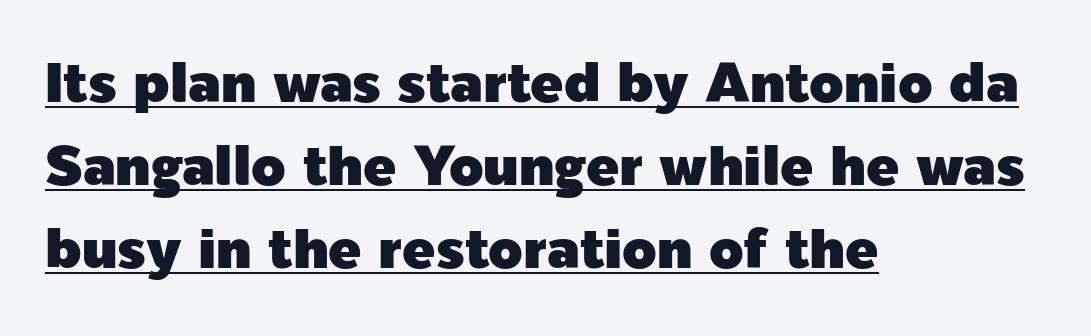
Q: Is the text italic (slanted)? A: No, it is upright.
Q: Is the typeface a serif or a sans-serif typeface? A: Sans-serif.
Q: Is the text underlined? A: Yes.
Q: How is the paragraph aligned? A: Left-aligned.
Q: Is the spacing between letters normal or unusually wide? A: Normal.
Q: Is the spacing between lines tight, normal or loose? A: Normal.
Q: Width (condensed, normal, or wide)? A: Normal.
Q: x-height? A: Medium.
Q: Monospaced? A: No.
